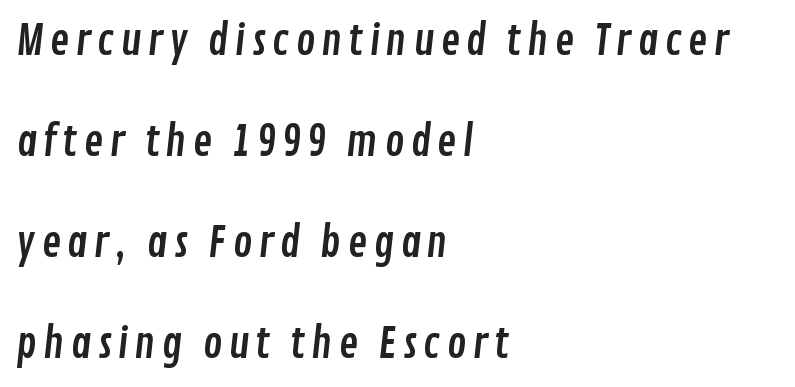
{"serif": "no", "width": "condensed", "stroke_contrast": "low", "x_height": "medium", "monospaced": "no", "underline": "no", "align": "left", "line_spacing": "loose", "line_spacing_ratio": 2.46, "glyph_px": 41}
